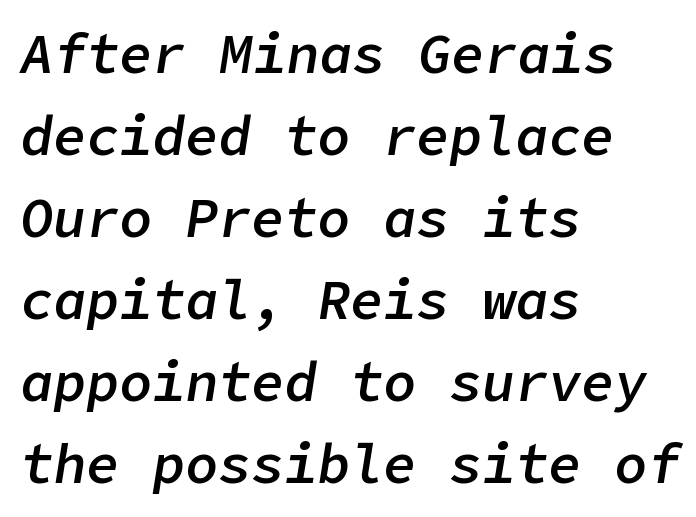
The image shows 55 px semibold type, italic (leaning right); set left-aligned, normal line spacing (1.49x), normal letter spacing, not underlined; low stroke contrast and a medium x-height.
